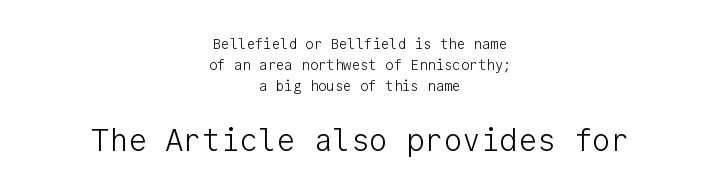
Q: Is the text bold? A: No.
Q: Is the text italic (slanted)? A: No, it is upright.
Q: Is the typeface a serif or a sans-serif typeface? A: Sans-serif.
Q: Is the text underlined? A: No.
Q: How is the paragraph aligned? A: Centered.
Q: Is the spacing between letters normal or unusually wide? A: Normal.
Q: Is the spacing between lines tight, normal or loose? A: Normal.
Q: Which block of text is set in a larger size, the first (top) or the second (bottom)? A: The second (bottom) one.
Q: Width (condensed, normal, or wide)? A: Normal.
Q: Stroke contrast? A: Low.
Q: x-height? A: Medium.
Q: Monospaced? A: Yes.
